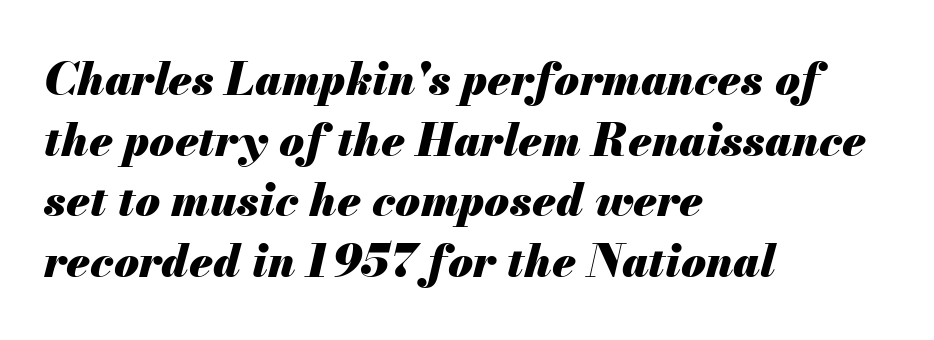
{"italic": "yes", "lean": "right", "slant_degrees": 13, "bold": "yes", "weight": "heavy", "width": "normal", "stroke_contrast": "medium", "x_height": "small", "monospaced": "no", "underline": "no", "align": "left", "line_spacing": "normal", "line_spacing_ratio": 1.35, "letter_spacing": "normal", "letter_spacing_em": 0.0, "glyph_px": 45}
